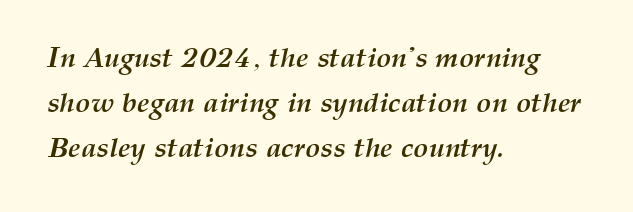
The image shows 28 px semibold type, italic (leaning right); set left-aligned, normal line spacing (1.6x), normal letter spacing, not underlined; medium stroke contrast and a medium x-height.
